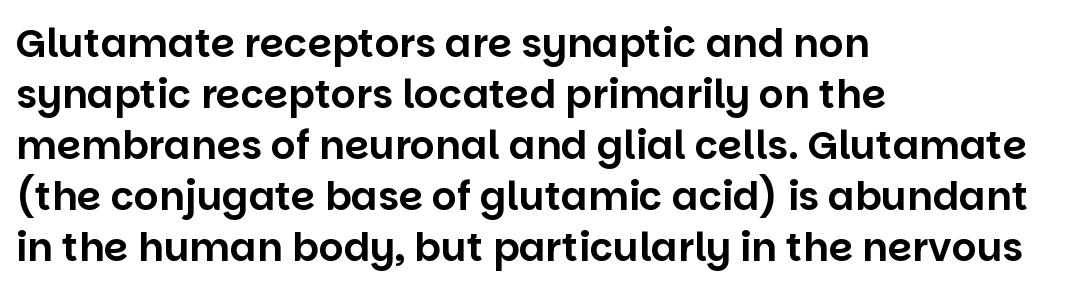
The image shows 39 px sans-serif type, upright; set left-aligned, normal line spacing (1.31x), normal letter spacing, not underlined; low stroke contrast and a large x-height.
